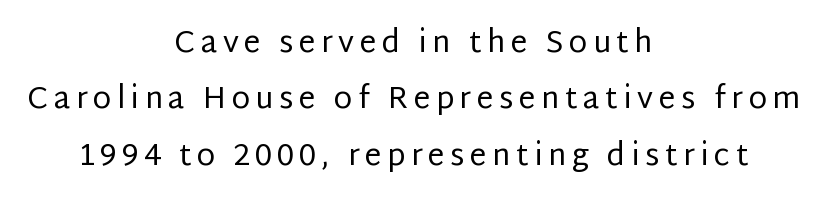
Q: Is the text bold? A: No.
Q: Is the text italic (slanted)? A: No, it is upright.
Q: Is the typeface a serif or a sans-serif typeface? A: Sans-serif.
Q: Is the text underlined? A: No.
Q: How is the paragraph aligned? A: Centered.
Q: Width (condensed, normal, or wide)? A: Normal.
Q: Stroke contrast? A: Low.
Q: x-height? A: Large.
Q: Monospaced? A: No.
